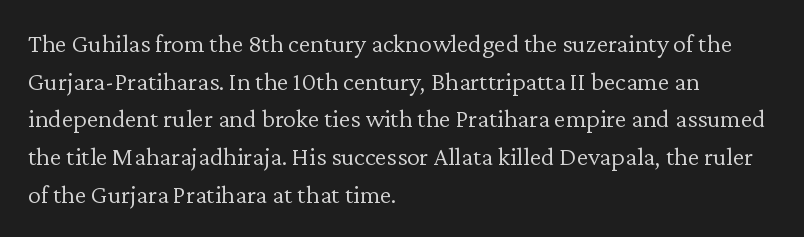
This sample is left-justified, so line endings fall wherever the words run out. Short note: letters normally spaced. These lines were composed using upright roman letters. Nothing heavy about these letters — not bold at all. The glyphs are unaccompanied by any horizontal stroke below them. Quick note: interline space is typical.
